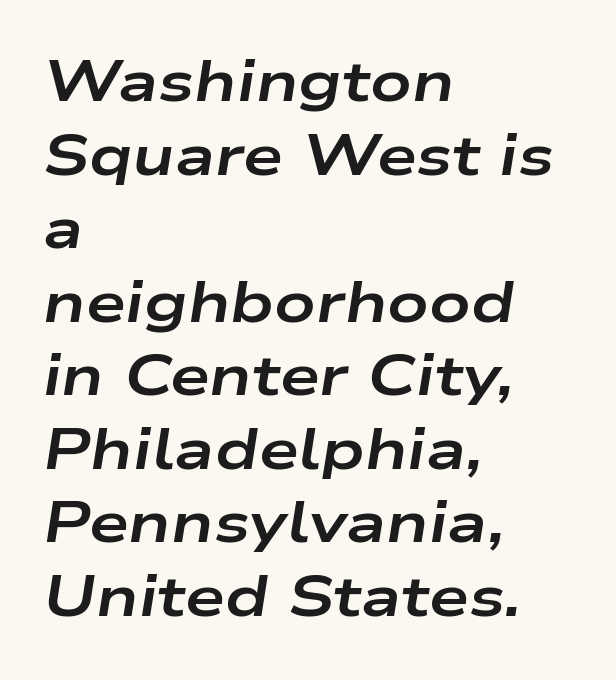
Compared with typical body copy, the letter spacing here is the same. Each glyph is drawn with heavy, bold strokes. Compared with typical paragraphs, the rows here are spaced about the same. Would a proofreader flag this as italicized? Yes. Typeset ragged right — the left edge is the straight one.
